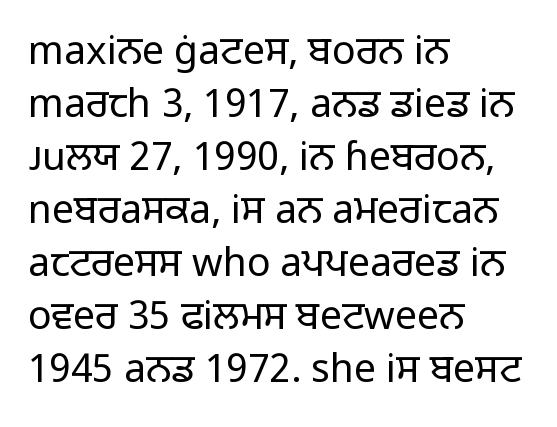
Q: Is the text bold? A: No.
Q: Is the text italic (slanted)? A: No, it is upright.
Q: Is the typeface a serif or a sans-serif typeface? A: Sans-serif.
Q: Is the text underlined? A: No.
Q: How is the paragraph aligned? A: Left-aligned.
Q: Is the spacing between letters normal or unusually wide? A: Normal.
Q: Is the spacing between lines tight, normal or loose? A: Normal.
Q: Width (condensed, normal, or wide)? A: Normal.
Q: Stroke contrast? A: Low.
Q: x-height? A: Medium.
Q: Monospaced? A: No.
